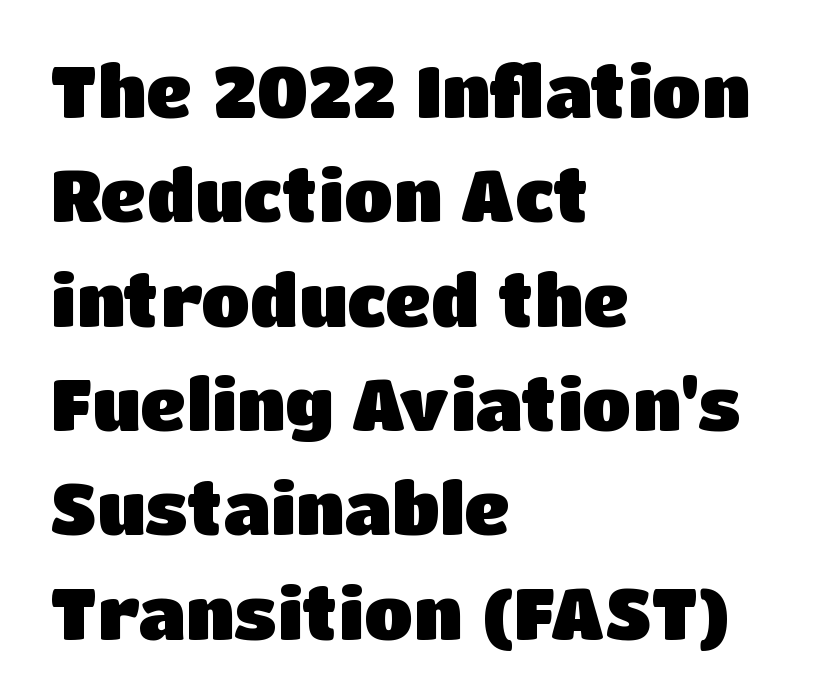
{"serif": "no", "italic": "no", "bold": "yes", "weight": "heavy", "width": "normal", "stroke_contrast": "low", "x_height": "large", "monospaced": "no", "underline": "no", "align": "left", "line_spacing": "normal", "line_spacing_ratio": 1.47, "letter_spacing": "normal", "letter_spacing_em": 0.0, "glyph_px": 71}
